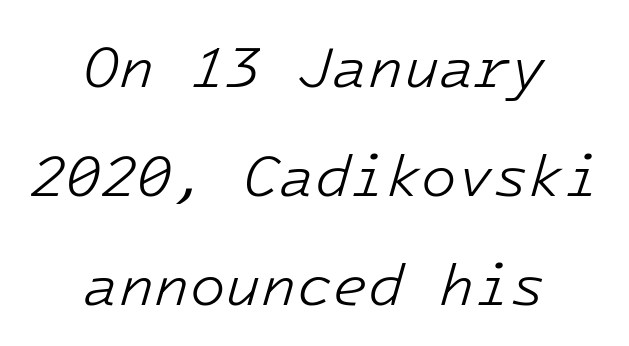
Q: Is the text bold? A: No.
Q: Is the text italic (slanted)? A: Yes, it leans right by about 16 degrees.
Q: Is the text underlined? A: No.
Q: How is the paragraph aligned? A: Centered.
Q: Is the spacing between letters normal or unusually wide? A: Normal.
Q: Width (condensed, normal, or wide)? A: Normal.
Q: Stroke contrast? A: Low.
Q: x-height? A: Medium.
Q: Monospaced? A: Yes.
